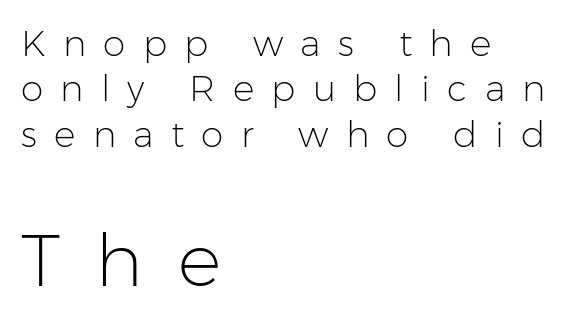
Q: Is the text bold? A: No.
Q: Is the text italic (slanted)? A: No, it is upright.
Q: Is the typeface a serif or a sans-serif typeface? A: Sans-serif.
Q: Is the text underlined? A: No.
Q: How is the paragraph aligned? A: Left-aligned.
Q: Is the spacing between letters normal or unusually wide? A: Unusually wide.
Q: Is the spacing between lines tight, normal or loose? A: Normal.
Q: Which block of text is set in a larger size, the first (top) or the second (bottom)? A: The second (bottom) one.
Q: Width (condensed, normal, or wide)? A: Normal.
Q: Stroke contrast? A: Low.
Q: x-height? A: Medium.
Q: Monospaced? A: No.
